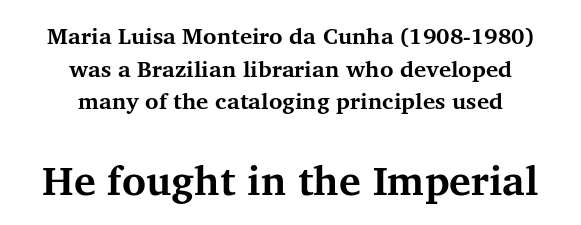
{"serif": "yes", "italic": "no", "bold": "yes", "weight": "bold", "width": "normal", "stroke_contrast": "medium", "x_height": "medium", "monospaced": "no", "underline": "no", "align": "center", "line_spacing": "normal", "line_spacing_ratio": 1.42, "letter_spacing": "normal", "letter_spacing_em": 0.0, "larger_block": "second", "size_ratio": 1.78, "glyph_px": 41}
